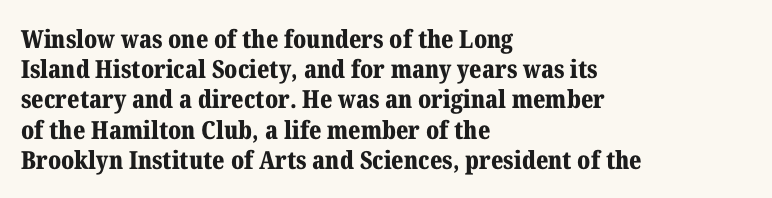
The passage shown is emphatically bold. The space directly below the letters is spotless. Tracking here is standard; glyphs follow each other at the usual distance. Where is the straight margin? On the left.
